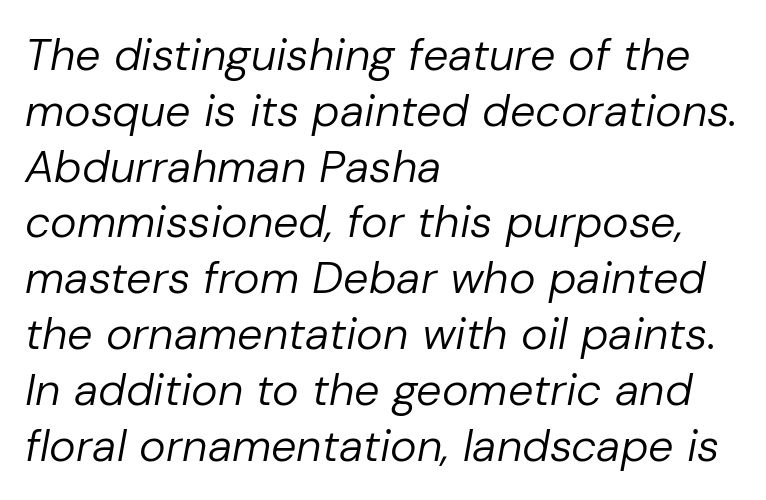
The image shows 45 px regular-weight type, italic (leaning right); set left-aligned, line spacing 1.24x, normal letter spacing, not underlined; low stroke contrast and a medium x-height.
